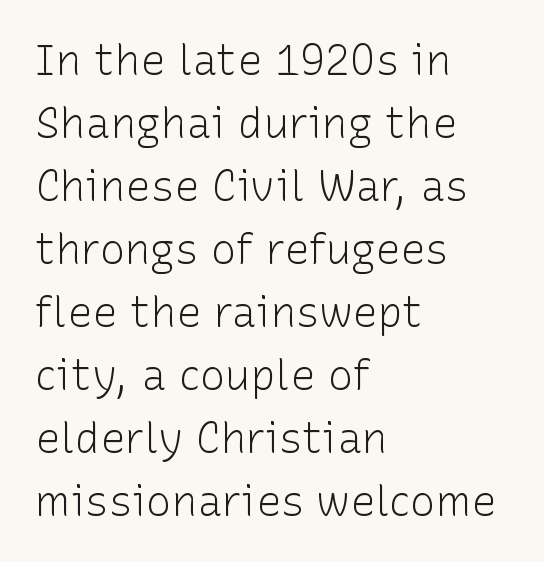
Teacher's note: observe the even left margin — that is flush-left alignment. This block has exactly the height ordinary leading produces. Serif or sans? Sans — the stroke terminals are bare. This is not heavy type; no bold has been used. Spacing between characters is what you'd get straight out of the box. These lines were composed using upright roman letters.
